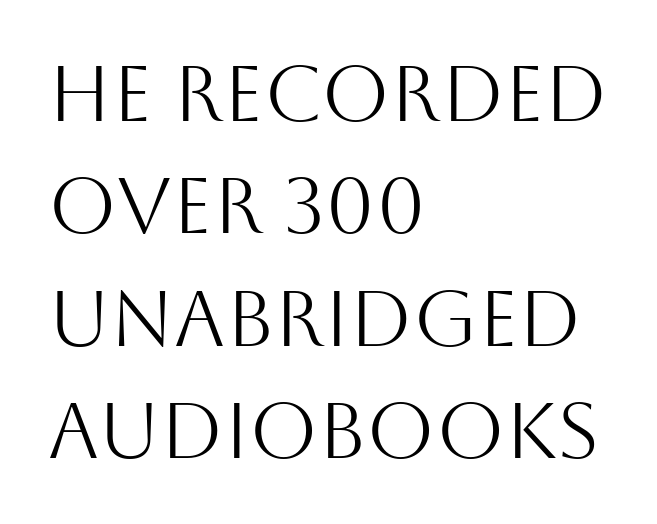
This sample uses plain, unmodified letter spacing. Spacing verdict: proportional, widths tailored to each character. It's the straight-up-and-down kind of type. Leftover space on each line is placed entirely after the last word. Notice how descenders clear the ascenders below comfortably — that's standard leading. Vertical stems look standard width or narrower in stroke.
